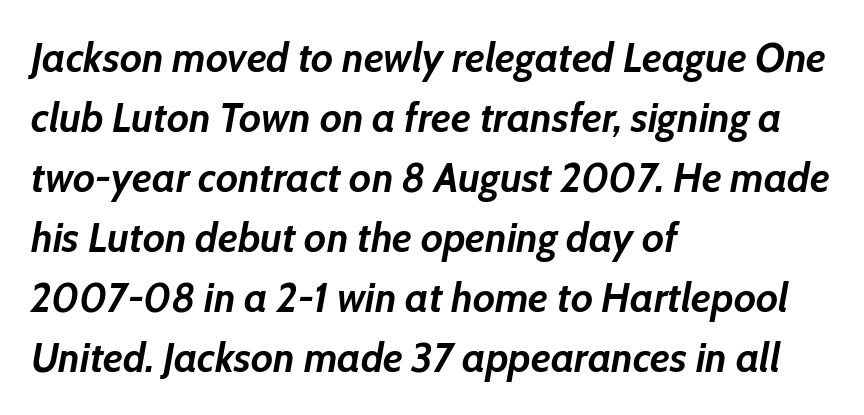
Check the space under the baseline: it is left empty. Heavy-handed strokes throughout: this text is bold. Do the characters align in a grid? No, the font is proportional. Leading: standard. Left-aligned paragraph, ragged on the right. It's the slanting kind of type.
